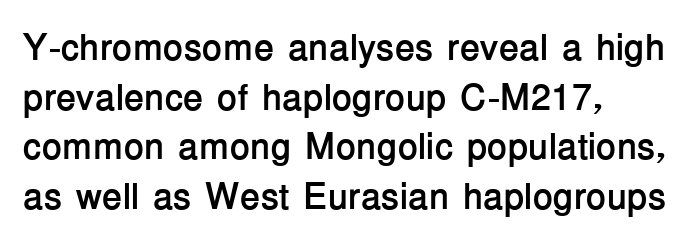
Q: Is the text bold? A: Yes.
Q: Is the text italic (slanted)? A: No, it is upright.
Q: Is the typeface a serif or a sans-serif typeface? A: Sans-serif.
Q: Is the text underlined? A: No.
Q: How is the paragraph aligned? A: Left-aligned.
Q: Is the spacing between letters normal or unusually wide? A: Normal.
Q: Is the spacing between lines tight, normal or loose? A: Normal.
Q: Width (condensed, normal, or wide)? A: Normal.
Q: Stroke contrast? A: Low.
Q: x-height? A: Medium.
Q: Monospaced? A: No.
